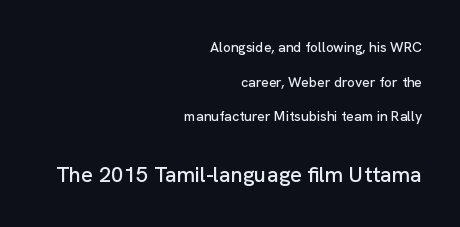
Q: Is the text italic (slanted)? A: No, it is upright.
Q: Is the text underlined? A: No.
Q: How is the paragraph aligned? A: Right-aligned.
Q: Is the spacing between letters normal or unusually wide? A: Normal.
Q: Is the spacing between lines tight, normal or loose? A: Loose.
Q: Which block of text is set in a larger size, the first (top) or the second (bottom)? A: The second (bottom) one.
